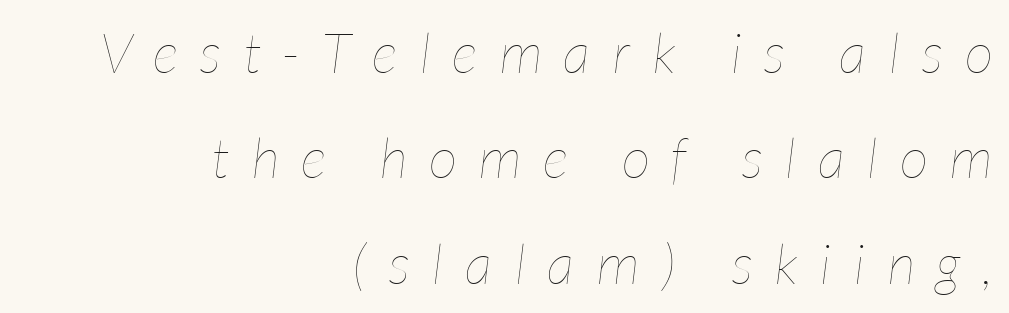
Weight: in the light-to-regular range. Rendered with sloped, italic letterforms. A typesetter would call this proportional, since set widths differ per character. Look at the tracking — it's clearly loosened, letters drifting apart. In CSS terms this would be text-align: right.
